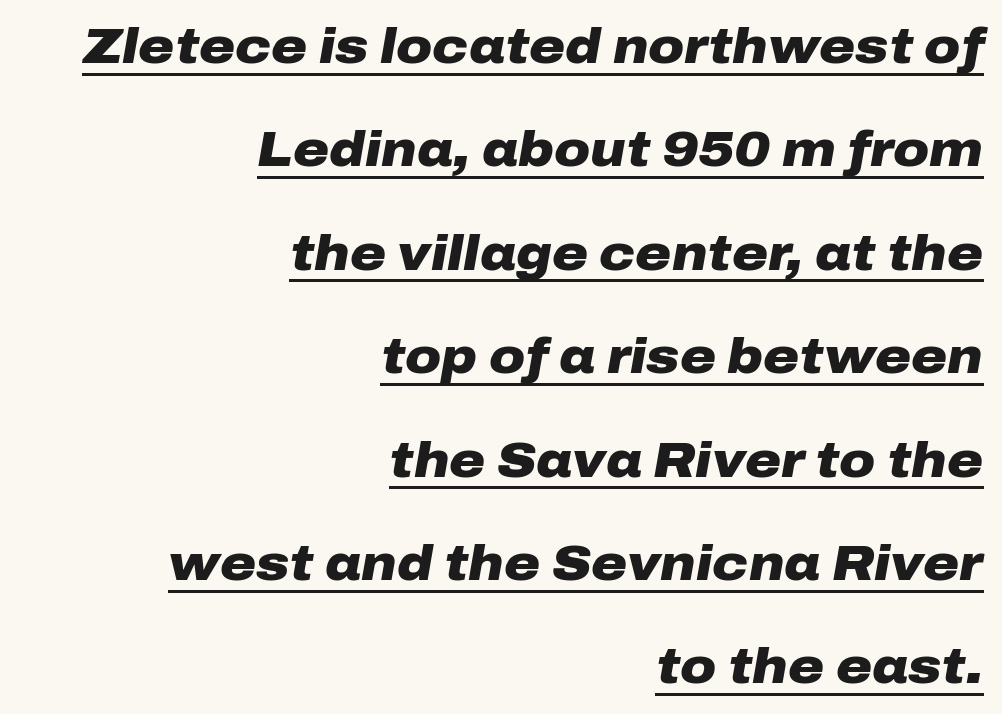
{"italic": "yes", "lean": "right", "slant_degrees": 10, "bold": "yes", "weight": "heavy", "width": "wide", "stroke_contrast": "low", "x_height": "medium", "monospaced": "no", "underline": "yes", "align": "right", "line_spacing": "loose", "line_spacing_ratio": 2.11, "letter_spacing": "normal", "letter_spacing_em": 0.0, "glyph_px": 49}
